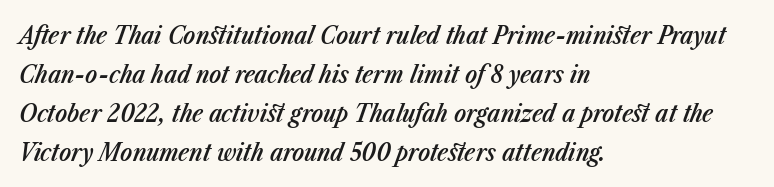
Q: Is the text bold? A: Semi-bold.
Q: Is the text italic (slanted)? A: Yes, it leans right by about 23 degrees.
Q: Is the text underlined? A: No.
Q: How is the paragraph aligned? A: Left-aligned.
Q: Is the spacing between letters normal or unusually wide? A: Normal.
Q: Is the spacing between lines tight, normal or loose? A: Normal.
